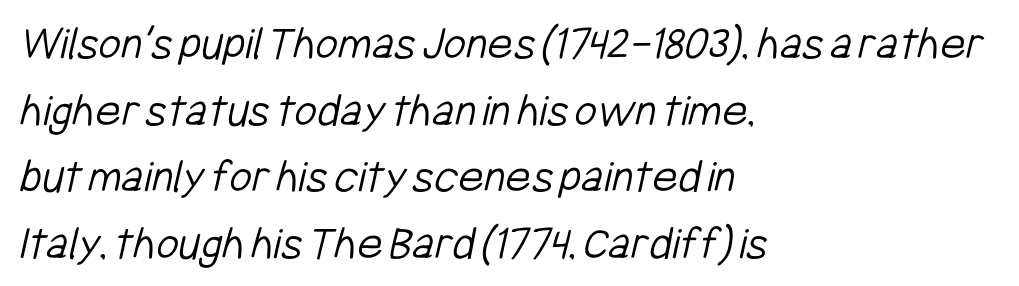
Q: Is the text bold? A: No.
Q: Is the typeface a serif or a sans-serif typeface? A: Sans-serif.
Q: Is the text underlined? A: No.
Q: How is the paragraph aligned? A: Left-aligned.
Q: Is the spacing between letters normal or unusually wide? A: Normal.
Q: Is the spacing between lines tight, normal or loose? A: Normal.
Q: Width (condensed, normal, or wide)? A: Condensed.
Q: Stroke contrast? A: Low.
Q: x-height? A: Medium.
Q: Monospaced? A: No.
